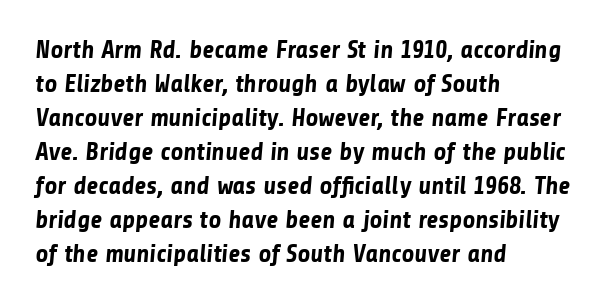
Q: Is the text bold? A: Yes.
Q: Is the text underlined? A: No.
Q: How is the paragraph aligned? A: Left-aligned.
Q: Is the spacing between letters normal or unusually wide? A: Normal.
Q: Is the spacing between lines tight, normal or loose? A: Normal.
